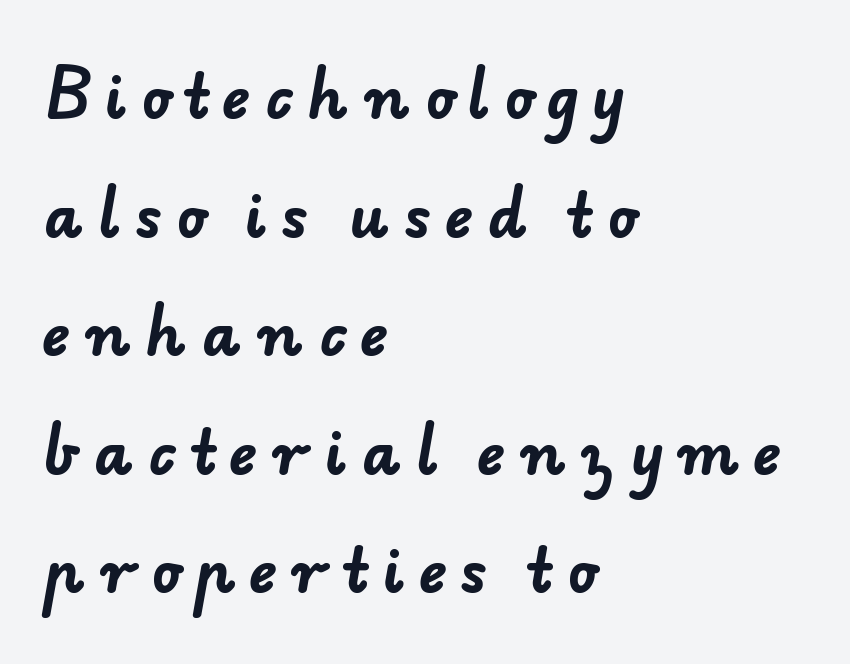
The image shows 59 px bold sans-serif type; set left-aligned, loose line spacing (2.01x), unusually wide letter spacing (+0.25 em), not underlined; low stroke contrast and a small x-height.
